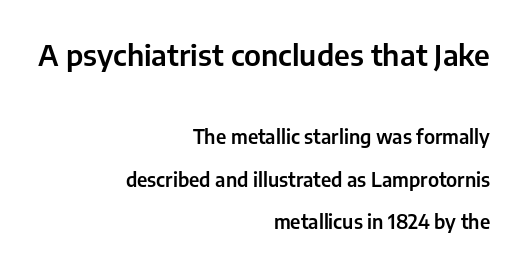
The image shows 29 px sans-serif type, upright; set right-aligned, loose line spacing (2.24x), normal letter spacing, not underlined; the first (top) block is 1.53x larger; low stroke contrast and a medium x-height.
